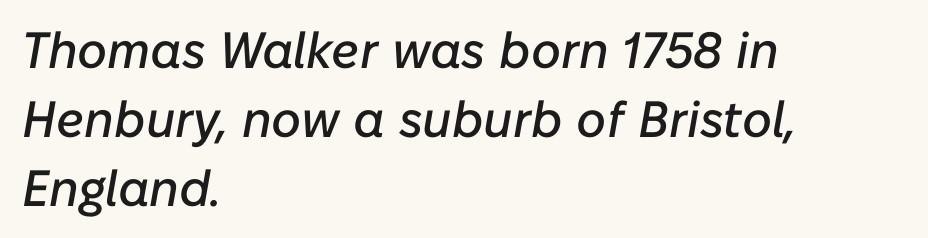
Character widths vary here, with narrow letters taking less room than wide ones. Whoever set this chose a conventional vertical rhythm. The specimen reads as italic at a glance. The space beneath each line is pristine and unruled.
